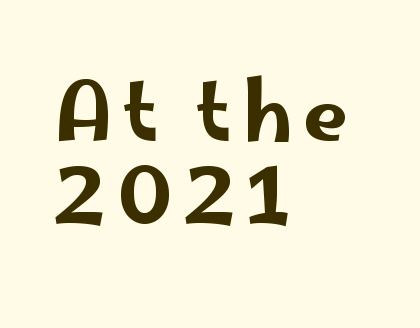
{"serif": "no", "italic": "no", "width": "wide", "stroke_contrast": "low", "x_height": "small", "monospaced": "no", "underline": "no", "align": "left", "line_spacing": "tight", "line_spacing_ratio": 1.02, "glyph_px": 80}
